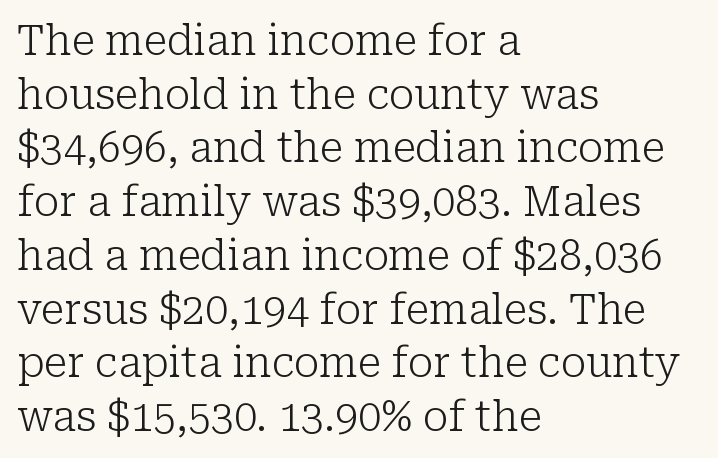
Check where the strokes stop: tiny serifs finish them off. Every row of glyphs begins at an identical x-position on the left. Baseline-to-baseline distance is the conventional proportion of letter height. Students, note that the glyphs here touch the page at normal intervals.
